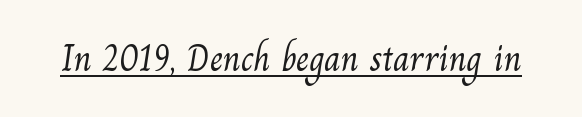
Q: Is the text bold? A: No.
Q: Is the typeface a serif or a sans-serif typeface? A: Serif.
Q: Is the text underlined? A: Yes.
Q: Is the spacing between letters normal or unusually wide? A: Normal.
Q: Width (condensed, normal, or wide)? A: Normal.
Q: Stroke contrast? A: Medium.
Q: x-height? A: Small.
Q: Monospaced? A: No.
